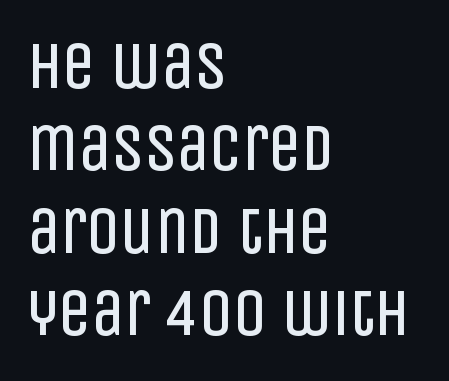
Q: Is the text bold? A: No.
Q: Is the text italic (slanted)? A: No, it is upright.
Q: Is the typeface a serif or a sans-serif typeface? A: Sans-serif.
Q: Is the text underlined? A: No.
Q: How is the paragraph aligned? A: Left-aligned.
Q: Is the spacing between letters normal or unusually wide? A: Normal.
Q: Is the spacing between lines tight, normal or loose? A: Normal.
Q: Width (condensed, normal, or wide)? A: Condensed.
Q: Stroke contrast? A: Low.
Q: x-height? A: Large.
Q: Monospaced? A: No.
